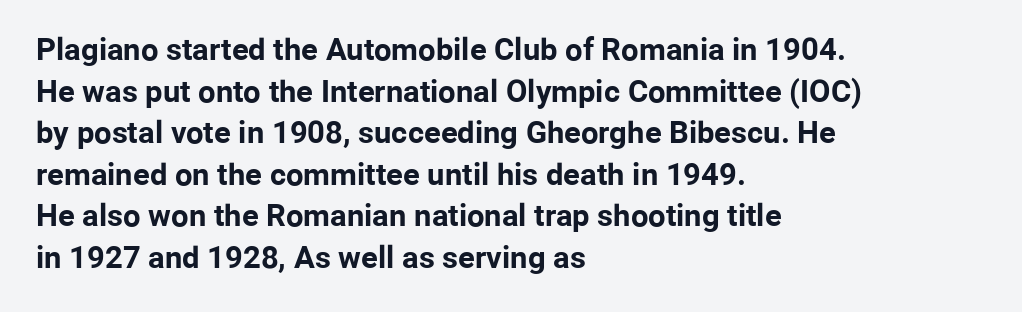
The image shows 31 px bold sans-serif type, upright; set left-aligned, normal line spacing (1.34x), normal letter spacing, not underlined; low stroke contrast and a medium x-height.
